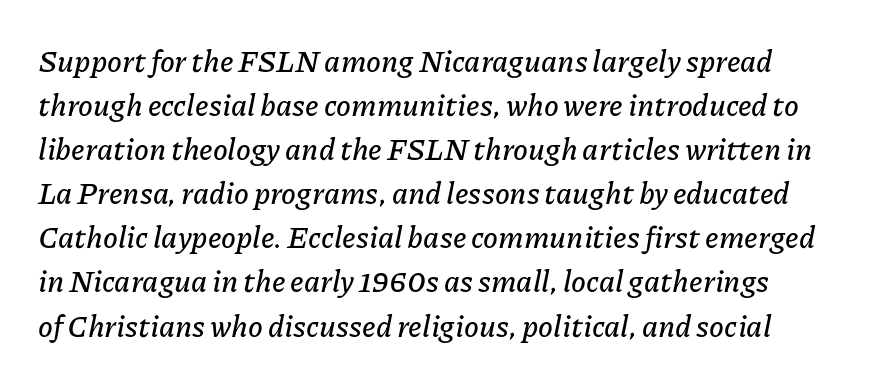
The image shows 30 px text type, italic (leaning right); set normal line spacing (1.47x), normal letter spacing, not underlined; low stroke contrast and a medium x-height.
